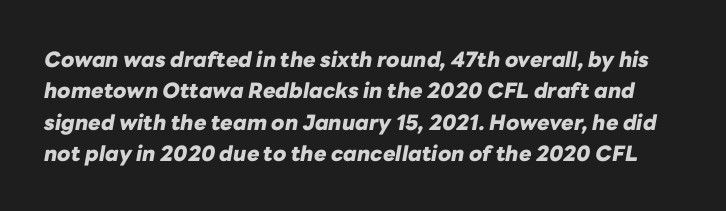
The image shows 21 px bold type, italic (leaning right); set normal line spacing (1.49x), normal letter spacing, not underlined.
